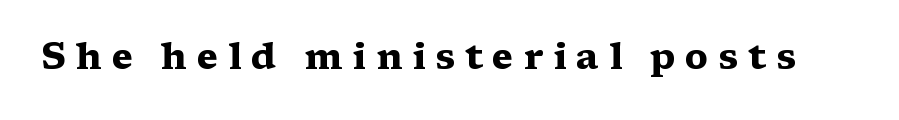
Q: Is the text bold? A: Yes.
Q: Is the text italic (slanted)? A: No, it is upright.
Q: Is the typeface a serif or a sans-serif typeface? A: Serif.
Q: Is the text underlined? A: No.
Q: Is the spacing between letters normal or unusually wide? A: Unusually wide.
Q: Width (condensed, normal, or wide)? A: Wide.
Q: Stroke contrast? A: Medium.
Q: x-height? A: Medium.
Q: Monospaced? A: No.
